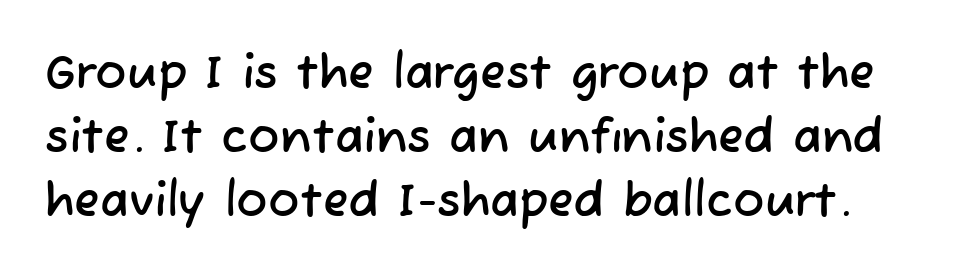
Varying glyph widths throughout — classic text-font behaviour. Summary of vertical rhythm: regular, with standard interline spacing. The zone under the glyphs is completely vacant. In terms of letterspacing, this is plain default setting. Typographically, this falls in the sans-serif category.
